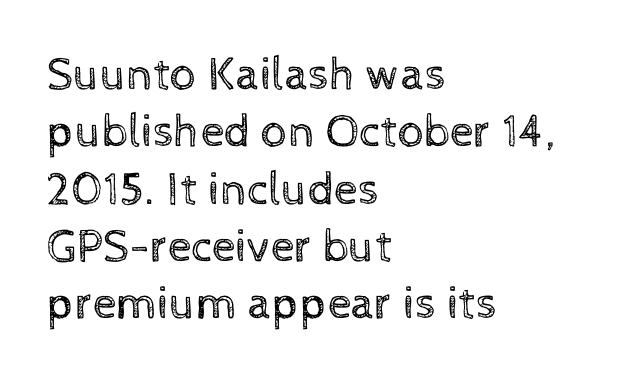
{"italic": "no", "bold": "no", "weight": "regular", "width": "normal", "x_height": "medium", "monospaced": "no", "underline": "no", "align": "left", "line_spacing_ratio": 1.22, "letter_spacing": "normal", "letter_spacing_em": 0.0, "glyph_px": 47}
